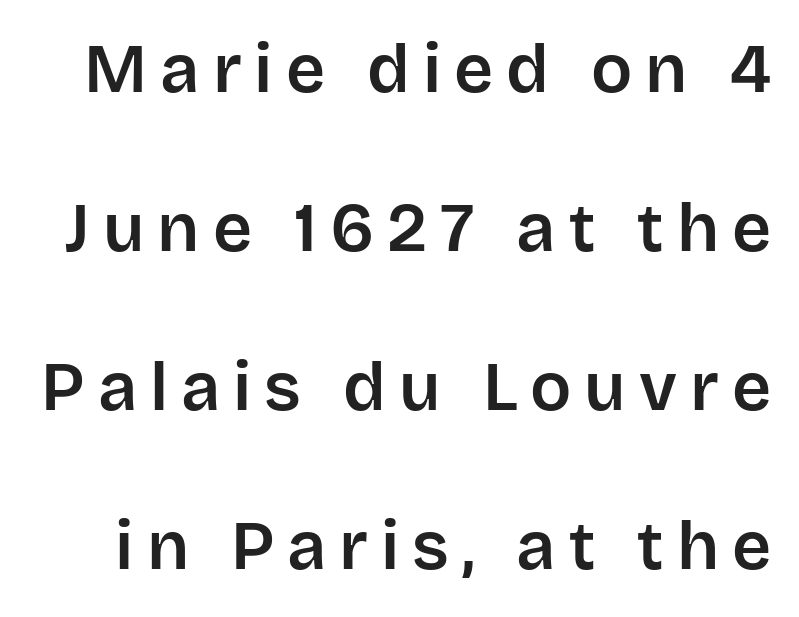
Spacing verdict: proportional, widths tailored to each character. This rendering employs a face without finishing strokes, i.e., a sans-serif. The lines are spread far apart with generous leading. Nope, not italic — everything's standing straight. Underline: absent.
